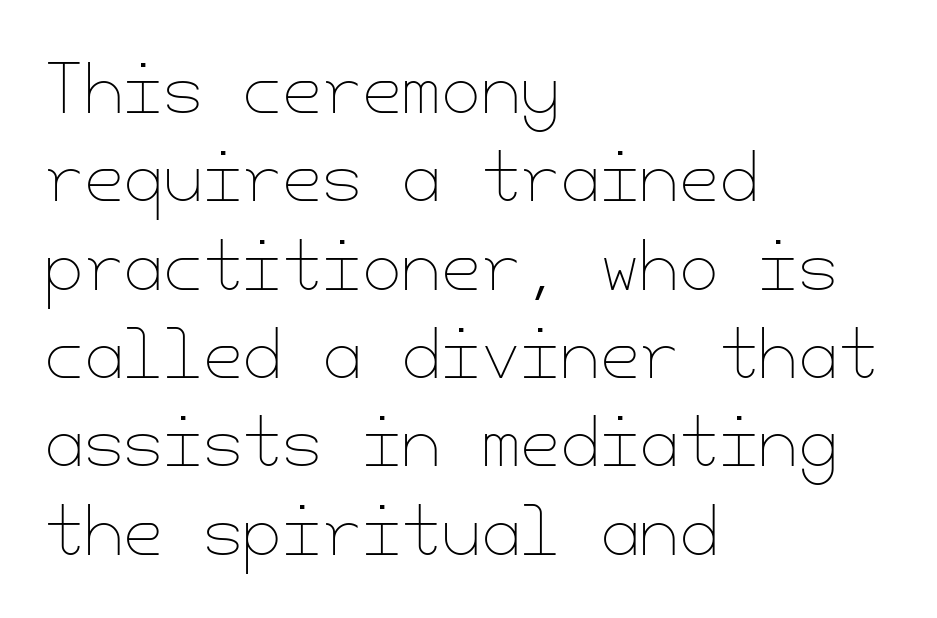
The image shows 64 px thin type, upright; set left-aligned, normal line spacing (1.38x), normal letter spacing, not underlined; low stroke contrast and a small x-height.
